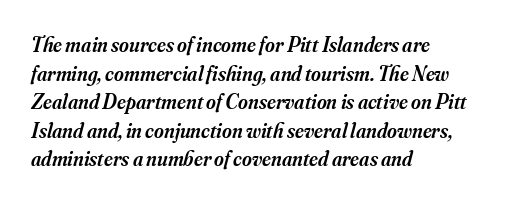
Q: Is the text bold? A: Semi-bold.
Q: Is the text italic (slanted)? A: Yes, it leans right by about 16 degrees.
Q: Is the text underlined? A: No.
Q: How is the paragraph aligned? A: Left-aligned.
Q: Is the spacing between letters normal or unusually wide? A: Normal.
Q: Is the spacing between lines tight, normal or loose? A: Normal.
